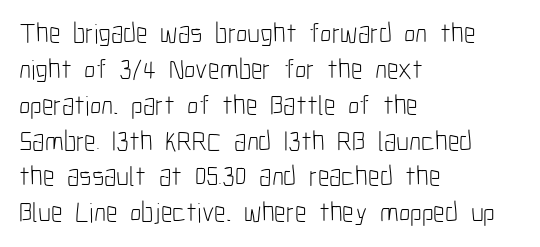
{"serif": "no", "italic": "no", "bold": "no", "weight": "light", "width": "condensed", "stroke_contrast": "low", "x_height": "medium", "monospaced": "no", "underline": "no", "align": "left", "line_spacing": "normal", "line_spacing_ratio": 1.28, "letter_spacing": "normal", "letter_spacing_em": 0.0, "glyph_px": 28}
